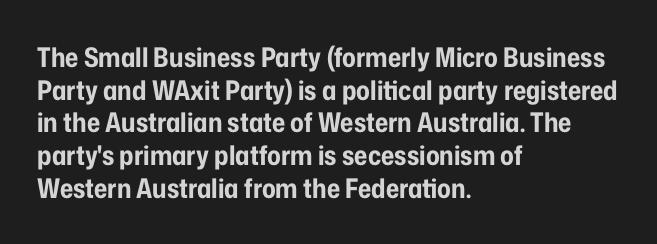
The glyphs are unaccompanied by any horizontal stroke below them. The passage shown is emphatically bold. The lettering holds an erect, upright posture throughout. Here the glyphs are tracked normally, forming tight word shapes.
